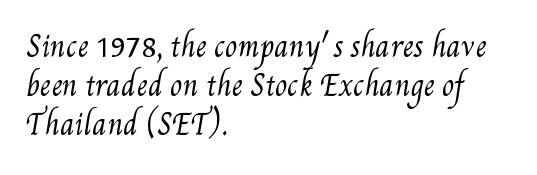
Q: Is the text bold? A: No.
Q: Is the text underlined? A: No.
Q: How is the paragraph aligned? A: Left-aligned.
Q: Is the spacing between letters normal or unusually wide? A: Normal.
Q: Is the spacing between lines tight, normal or loose? A: Normal.
Q: Width (condensed, normal, or wide)? A: Condensed.
Q: Stroke contrast? A: Medium.
Q: x-height? A: Small.
Q: Monospaced? A: No.
